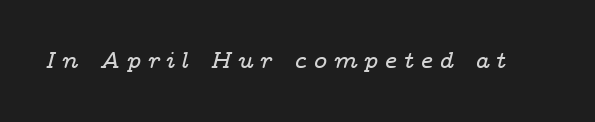
Q: Is the text italic (slanted)? A: Yes, it leans right by about 14 degrees.
Q: Is the text underlined? A: No.
Q: Is the spacing between letters normal or unusually wide? A: Unusually wide.
